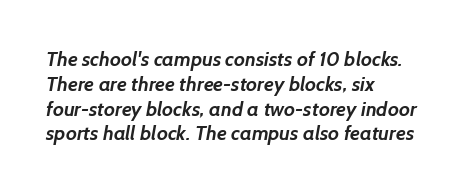
The image shows 20 px bold type; set left-aligned, line spacing 1.24x, normal letter spacing, not underlined.
